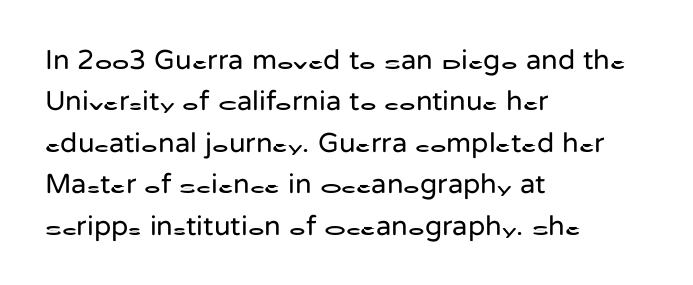
{"serif": "no", "italic": "no", "bold": "no", "weight": "regular", "width": "normal", "stroke_contrast": "low", "x_height": "medium", "monospaced": "no", "underline": "no", "align": "left", "line_spacing": "normal", "line_spacing_ratio": 1.48, "letter_spacing": "normal", "letter_spacing_em": 0.0, "glyph_px": 28}
